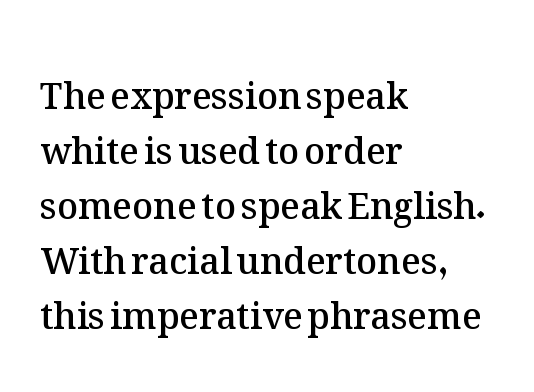
Is there any slant? The stems are plumb. Summary of vertical rhythm: regular, with standard interline spacing. The typesetter chose a ragged-right arrangement here. The string is rendered with underlining switched off. The rendering uses natural spacing where letterforms have individual widths. How are the letters spaced? Ordinarily, with no added tracking.
